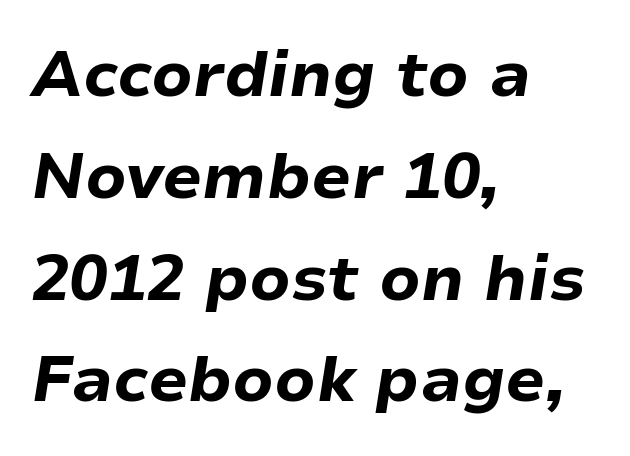
{"italic": "yes", "lean": "right", "slant_degrees": 9, "bold": "yes", "weight": "bold", "width": "normal", "stroke_contrast": "low", "x_height": "medium", "monospaced": "no", "underline": "no", "align": "left", "line_spacing": "normal", "line_spacing_ratio": 1.59, "letter_spacing": "normal", "letter_spacing_em": 0.0, "glyph_px": 64}
